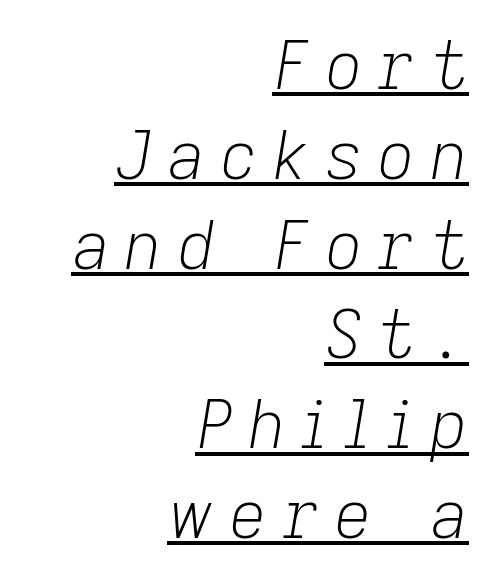
The image shows 66 px light type, italic (leaning right); set right-aligned, normal line spacing (1.36x), unusually wide letter spacing (+0.22 em), underlined; low stroke contrast and a medium x-height.
